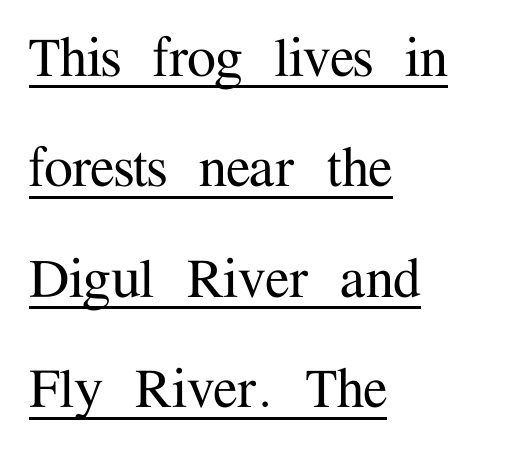
The image shows 65 px serif type, upright; set left-aligned, normal line spacing (1.7x), normal letter spacing, underlined; medium stroke contrast and a medium x-height.
